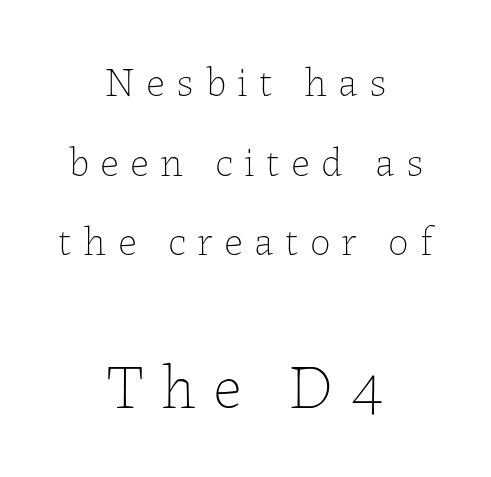
{"italic": "no", "bold": "no", "weight": "thin", "width": "normal", "stroke_contrast": "low", "x_height": "medium", "monospaced": "no", "underline": "no", "align": "center", "line_spacing": "loose", "line_spacing_ratio": 1.94, "letter_spacing": "wide", "letter_spacing_em": 0.28, "larger_block": "second", "size_ratio": 1.51, "glyph_px": 62}
